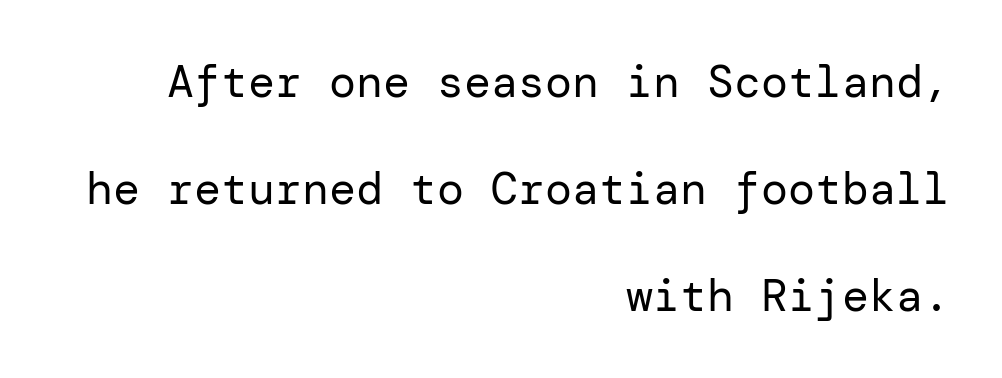
Q: Is the text bold? A: No.
Q: Is the text italic (slanted)? A: No, it is upright.
Q: Is the typeface a serif or a sans-serif typeface? A: Sans-serif.
Q: Is the text underlined? A: No.
Q: How is the paragraph aligned? A: Right-aligned.
Q: Is the spacing between letters normal or unusually wide? A: Normal.
Q: Is the spacing between lines tight, normal or loose? A: Loose.
Q: Width (condensed, normal, or wide)? A: Normal.
Q: Stroke contrast? A: Low.
Q: x-height? A: Medium.
